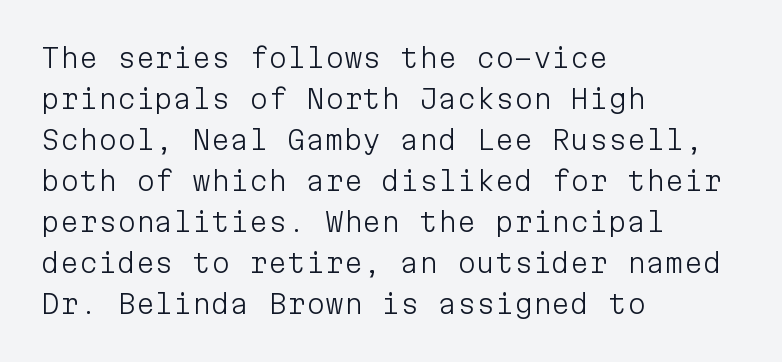
{"italic": "no", "bold": "no", "underline": "no", "align": "left", "line_spacing": "normal", "line_spacing_ratio": 1.52, "letter_spacing": "normal", "letter_spacing_em": 0.0, "glyph_px": 27}
